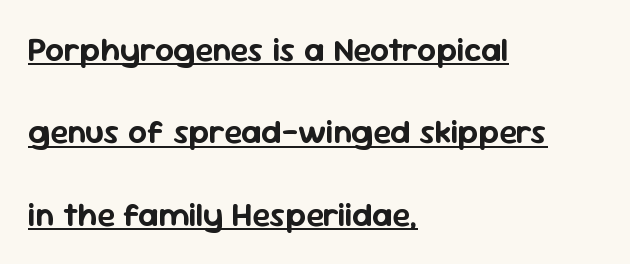
The image shows 33 px sans-serif type, upright; set left-aligned, loose line spacing (2.5x), normal letter spacing, underlined; low stroke contrast and a medium x-height.
